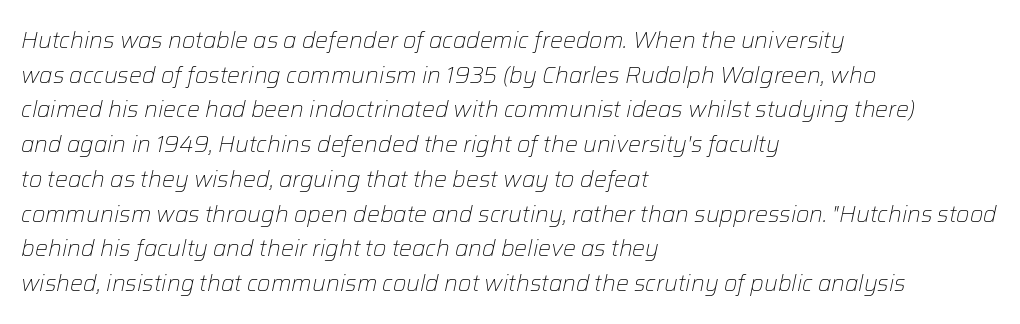
{"italic": "yes", "lean": "right", "slant_degrees": 12, "bold": "no", "underline": "no", "align": "left", "line_spacing": "normal", "line_spacing_ratio": 1.51, "letter_spacing": "normal", "letter_spacing_em": 0.0, "glyph_px": 23}
